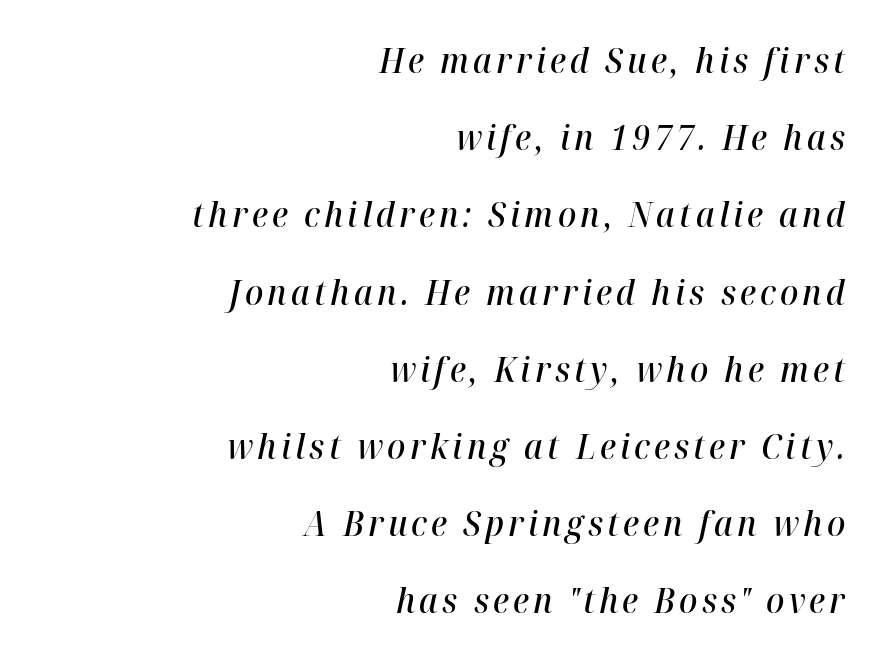
Does the copy run flush right? Yes — the right margin is perfectly even. Looks like regular typesetting: each glyph gets only the width it needs. Tall strokes in this sample are angled rather than plumb. Caption: semibold face, moderately heavy strokes.
